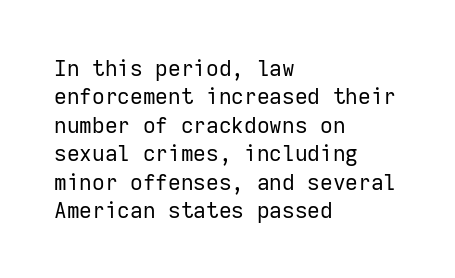
The image shows 22 px text type, upright; set left-aligned, normal line spacing (1.29x), normal letter spacing, not underlined.
